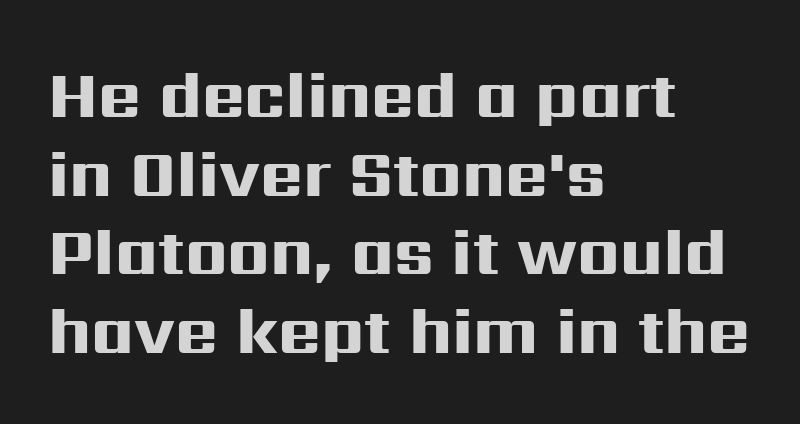
A student would call this left alignment; a typographer would say flush left, rag right. Quick note: underline off. Nope, no serifs anywhere on these letters. Looks like regular typesetting: each glyph gets only the width it needs. Strong, thick strokes mark this as bold type. Ordinary non-slanted type is in use.
